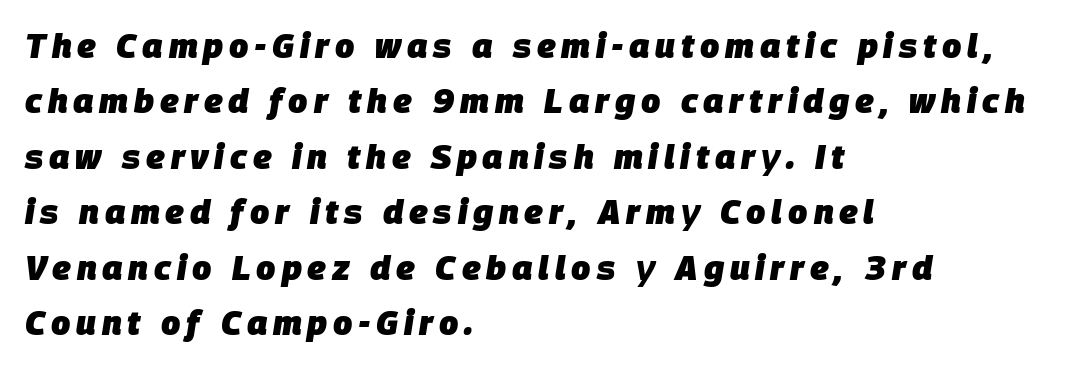
Here the designer chose a conventional face with non-uniform glyph widths. Short and long lines alike share a common starting point at left. Just letters on the line, the space beneath them empty. This block has exactly the height ordinary leading produces. Notice how thick the strokes are: this is what a full bold looks like. Italic: yes, the glyphs are oblique.
